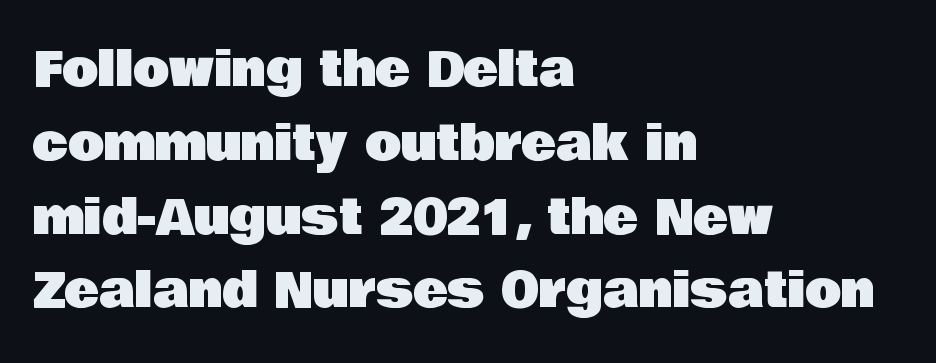
Q: Is the text italic (slanted)? A: No, it is upright.
Q: Is the typeface a serif or a sans-serif typeface? A: Sans-serif.
Q: Is the text underlined? A: No.
Q: How is the paragraph aligned? A: Left-aligned.
Q: Is the spacing between letters normal or unusually wide? A: Normal.
Q: Is the spacing between lines tight, normal or loose? A: Normal.
Q: Width (condensed, normal, or wide)? A: Normal.
Q: Stroke contrast? A: Low.
Q: x-height? A: Large.
Q: Monospaced? A: No.
